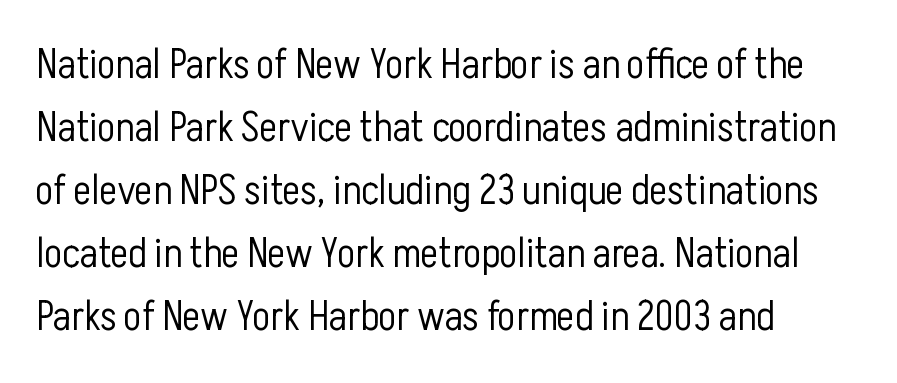
The image shows 42 px light, condensed sans-serif type, upright; set left-aligned, normal line spacing (1.5x), normal letter spacing, not underlined; low stroke contrast and a medium x-height.
